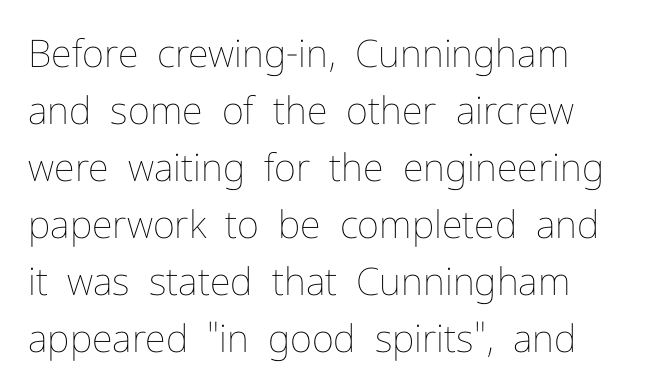
The image shows 38 px thin type, upright; set normal line spacing (1.5x), normal letter spacing, not underlined; low stroke contrast and a medium x-height.
